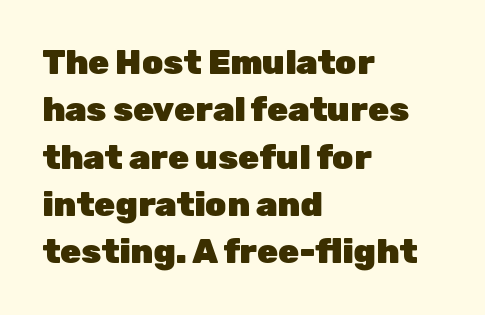
Q: Is the text bold? A: Yes.
Q: Is the text italic (slanted)? A: No, it is upright.
Q: Is the typeface a serif or a sans-serif typeface? A: Sans-serif.
Q: Is the text underlined? A: No.
Q: How is the paragraph aligned? A: Left-aligned.
Q: Is the spacing between letters normal or unusually wide? A: Normal.
Q: Is the spacing between lines tight, normal or loose? A: Normal.
Q: Width (condensed, normal, or wide)? A: Normal.
Q: Stroke contrast? A: Low.
Q: x-height? A: Medium.
Q: Monospaced? A: No.
